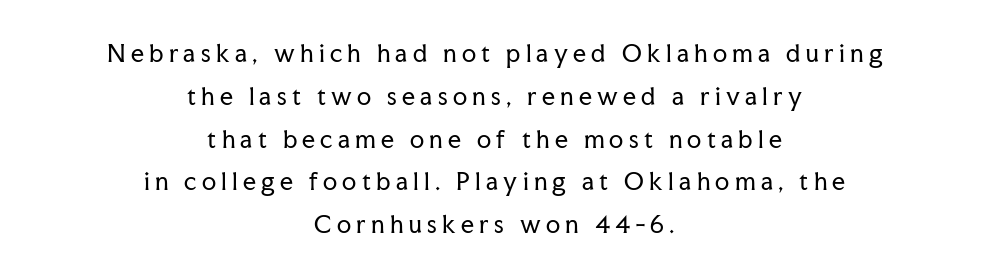
Q: Is the text bold? A: No.
Q: Is the text italic (slanted)? A: No, it is upright.
Q: Is the text underlined? A: No.
Q: How is the paragraph aligned? A: Centered.
Q: Is the spacing between letters normal or unusually wide? A: Unusually wide.
